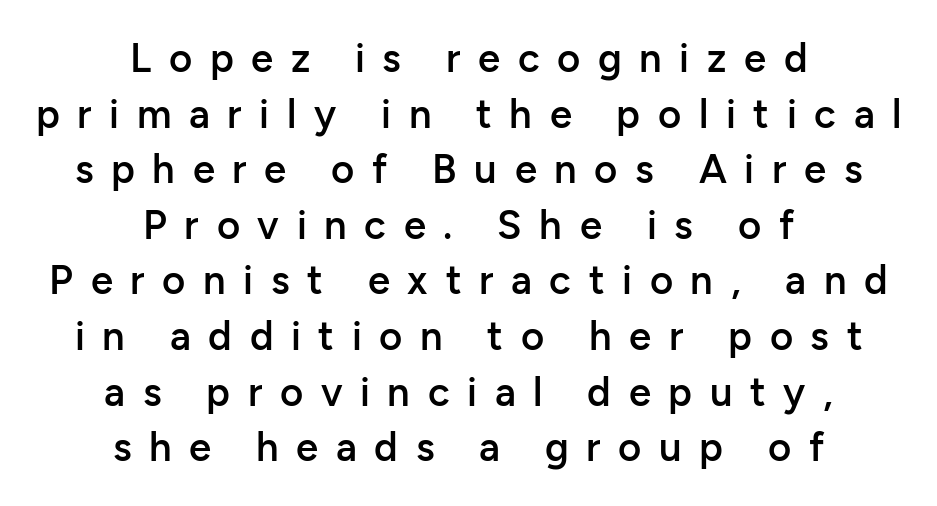
Glyph-to-glyph distance is far greater than everyday printed text. The block of text has a typical density, with ordinary space between rows. It's the straight-up-and-down kind of type. Each letter's strokes conclude bluntly, with no projecting serifs.
